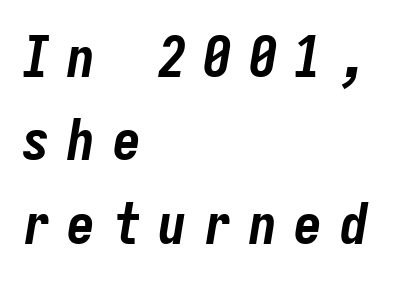
Q: Is the text bold? A: Yes.
Q: Is the text italic (slanted)? A: Yes, it leans right by about 9 degrees.
Q: Is the text underlined? A: No.
Q: How is the paragraph aligned? A: Left-aligned.
Q: Is the spacing between letters normal or unusually wide? A: Unusually wide.
Q: Is the spacing between lines tight, normal or loose? A: Normal.
Q: Width (condensed, normal, or wide)? A: Condensed.
Q: Stroke contrast? A: Low.
Q: x-height? A: Medium.
Q: Monospaced? A: Yes.
